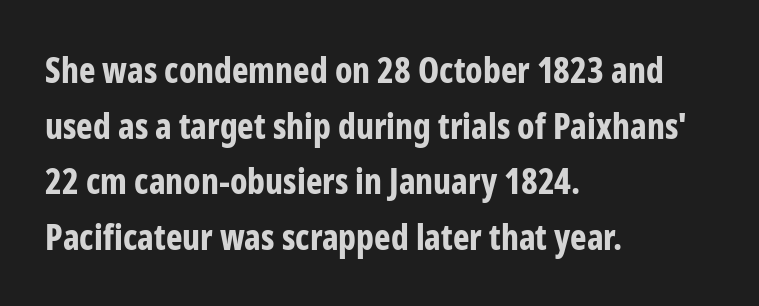
Q: Is the text bold? A: Yes.
Q: Is the text italic (slanted)? A: No, it is upright.
Q: Is the typeface a serif or a sans-serif typeface? A: Sans-serif.
Q: Is the text underlined? A: No.
Q: How is the paragraph aligned? A: Left-aligned.
Q: Is the spacing between letters normal or unusually wide? A: Normal.
Q: Is the spacing between lines tight, normal or loose? A: Normal.
Q: Width (condensed, normal, or wide)? A: Condensed.
Q: Stroke contrast? A: Low.
Q: x-height? A: Medium.
Q: Monospaced? A: No.
